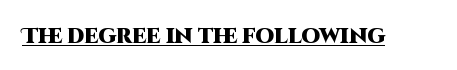
{"italic": "no", "bold": "yes", "underline": "yes", "letter_spacing": "normal", "letter_spacing_em": 0.0, "glyph_px": 21}
